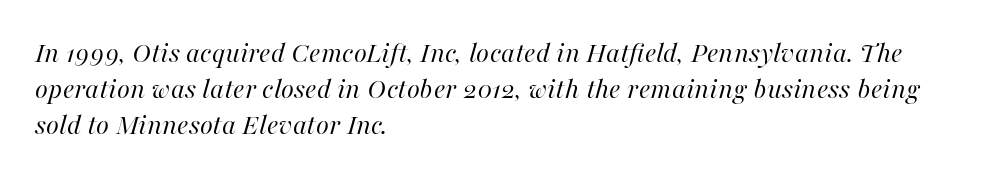
These lines are rendered in a variable-pitch font. The font's italic variant was chosen for this text. No heavy texture on the line: the type isn't bold. Standard letterfit; no display-style spreading of the glyphs.
